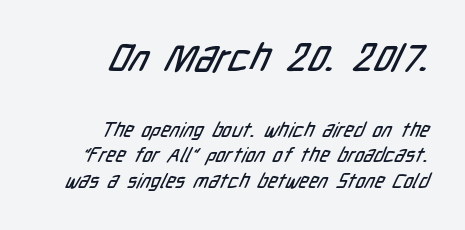
The glyphs in this specimen are sans serif. Leftover space on each line is placed entirely before the opening word. Caption: upper text group enlarged, lower text group reduced. This block has exactly the height ordinary leading produces. Nothing unusual about the tracking: characters are spaced as the font intends. Unmarked baselines from the first word to the last.
